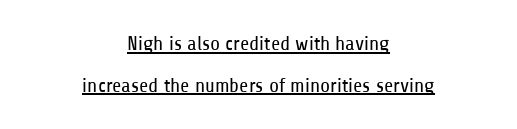
Italic? Not at all — the glyphs are vertical. The face used here is rendered with its standard letterfit. Heft: none added — not bold. What decoration does the sample have? An underline. These lines are centered, leaving both edges ragged. Is there much room between lines? Yes — plenty of vertical air separates them.
